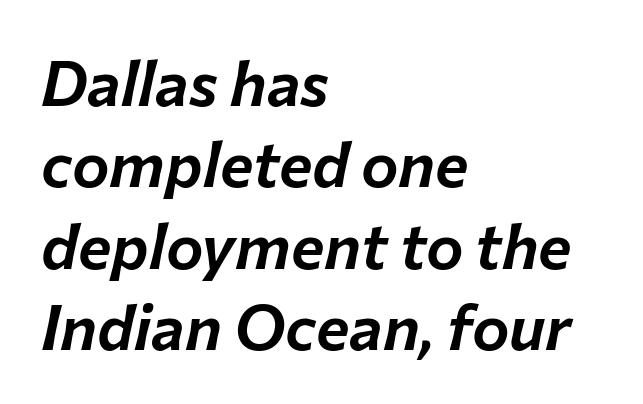
The image shows 63 px text type, italic (leaning right); set left-aligned, normal line spacing (1.29x), normal letter spacing, not underlined; low stroke contrast and a medium x-height.
